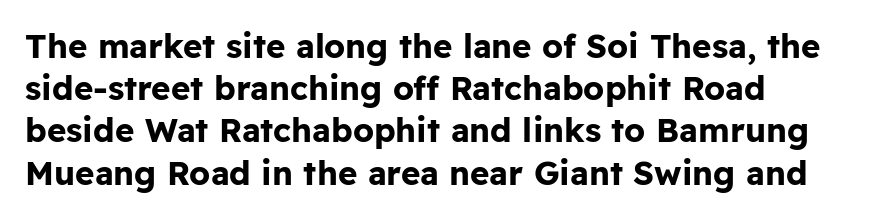
{"serif": "no", "italic": "no", "bold": "yes", "weight": "bold", "width": "normal", "stroke_contrast": "low", "x_height": "medium", "monospaced": "no", "underline": "no", "align": "left", "line_spacing": "normal", "line_spacing_ratio": 1.28, "letter_spacing": "normal", "letter_spacing_em": 0.0, "glyph_px": 33}
